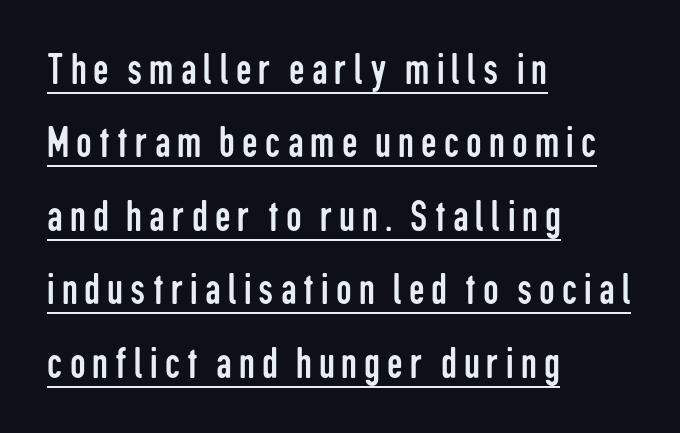
Q: Is the text bold? A: No.
Q: Is the text italic (slanted)? A: No, it is upright.
Q: Is the typeface a serif or a sans-serif typeface? A: Sans-serif.
Q: Is the text underlined? A: Yes.
Q: How is the paragraph aligned? A: Left-aligned.
Q: Is the spacing between lines tight, normal or loose? A: Normal.
Q: Width (condensed, normal, or wide)? A: Condensed.
Q: Stroke contrast? A: Low.
Q: x-height? A: Medium.
Q: Monospaced? A: No.
